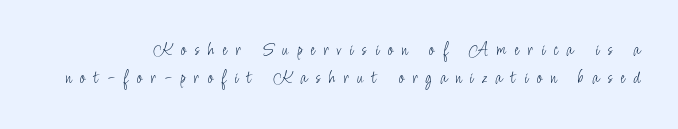
The image shows 20 px text type; set normal line spacing (1.4x), unusually wide letter spacing (+0.42 em), not underlined.
